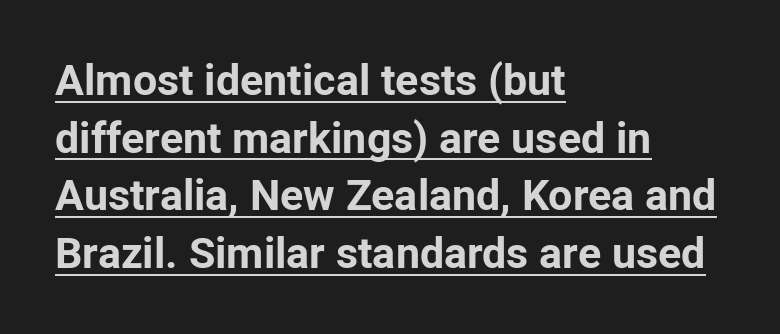
In terms of leading, this rendering sits right in the middle. A typesetter would call this proportional, since set widths differ per character. Does extra space separate the letters? No, they use regular spacing. Unlike italic type, these characters show no tilt at all.
